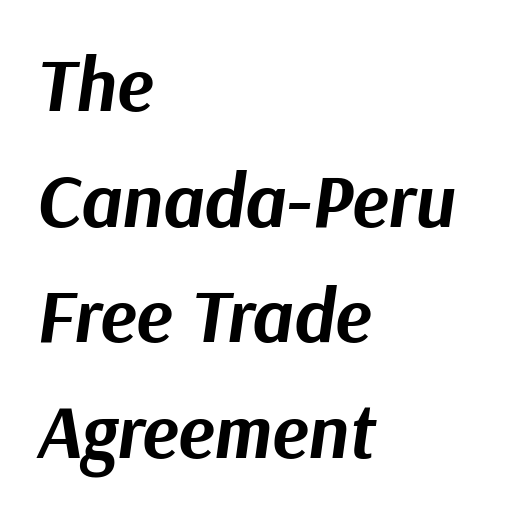
Q: Is the text bold? A: Yes.
Q: Is the text italic (slanted)? A: Yes, it leans right by about 9 degrees.
Q: Is the text underlined? A: No.
Q: How is the paragraph aligned? A: Left-aligned.
Q: Is the spacing between letters normal or unusually wide? A: Normal.
Q: Is the spacing between lines tight, normal or loose? A: Normal.
Q: Width (condensed, normal, or wide)? A: Normal.
Q: Stroke contrast? A: Medium.
Q: x-height? A: Medium.
Q: Monospaced? A: No.
